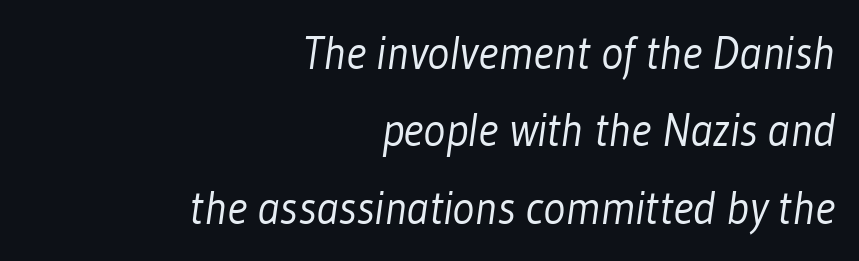
Q: Is the text bold? A: No.
Q: Is the typeface a serif or a sans-serif typeface? A: Sans-serif.
Q: Is the text underlined? A: No.
Q: How is the paragraph aligned? A: Right-aligned.
Q: Is the spacing between letters normal or unusually wide? A: Normal.
Q: Is the spacing between lines tight, normal or loose? A: Normal.
Q: Width (condensed, normal, or wide)? A: Condensed.
Q: Stroke contrast? A: Low.
Q: x-height? A: Medium.
Q: Monospaced? A: No.
